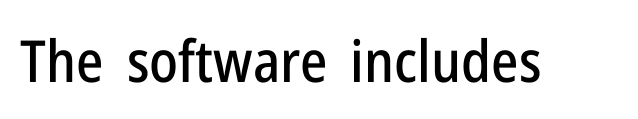
The image shows 58 px condensed sans-serif type, upright; set normal letter spacing, not underlined; low stroke contrast and a medium x-height.
